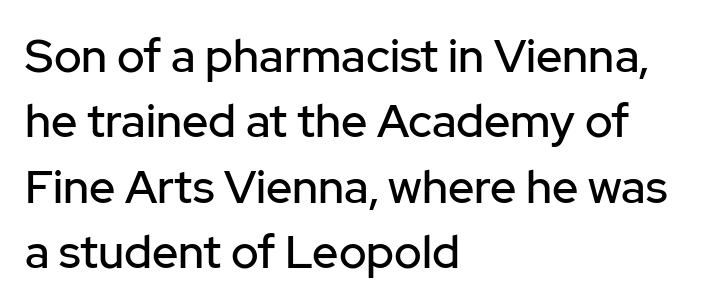
The space beneath each line is pristine and unruled. A typesetter would call this proportional, since set widths differ per character. Italic: no, the glyphs are upright roman. Stroke terminals: plain, sans-serif. The rag falls on the right side of this text block. The block of text has a typical density, with ordinary space between rows.
